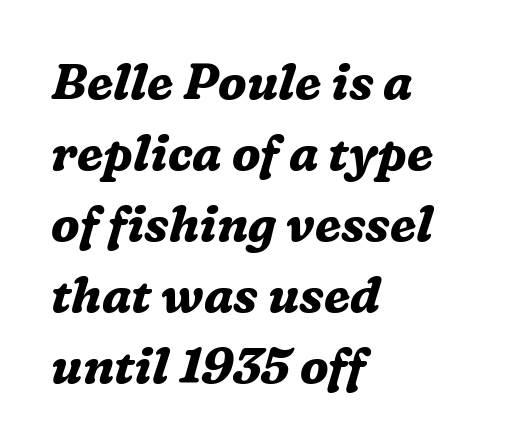
The image shows 49 px bold serif type, italic (leaning right); set left-aligned, normal line spacing (1.45x), normal letter spacing, not underlined; medium stroke contrast and a medium x-height.
